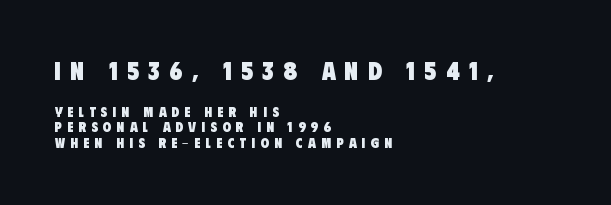
Q: Is the text bold? A: Yes.
Q: Is the text underlined? A: No.
Q: How is the paragraph aligned? A: Left-aligned.
Q: Is the spacing between letters normal or unusually wide? A: Unusually wide.
Q: Is the spacing between lines tight, normal or loose? A: Tight.
Q: Which block of text is set in a larger size, the first (top) or the second (bottom)? A: The first (top) one.
